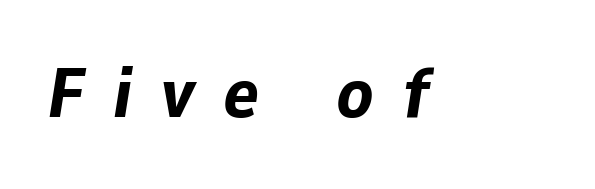
The image shows 69 px bold type, italic (leaning right); set unusually wide letter spacing (+0.42 em), not underlined; low stroke contrast and a medium x-height.
